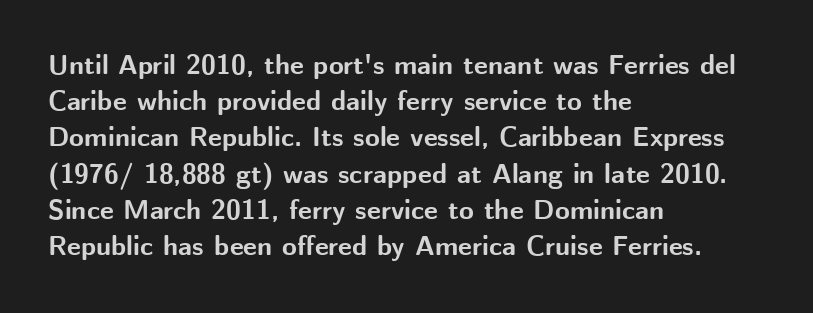
Does the weight exceed regular? Yes, all the way to bold. Inter-character spacing is left at the font's built-in metrics. If you drew a ruler down the left edge, every line would touch it. Only glyphs here, with clear space below each row. This sample keeps an unexceptional amount of space between lines.
